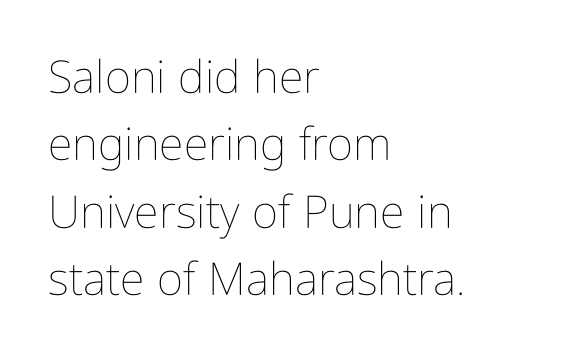
{"italic": "no", "bold": "no", "weight": "thin", "width": "condensed", "stroke_contrast": "low", "x_height": "medium", "monospaced": "no", "underline": "no", "align": "left", "line_spacing": "normal", "line_spacing_ratio": 1.5, "letter_spacing": "normal", "letter_spacing_em": 0.0, "glyph_px": 45}
